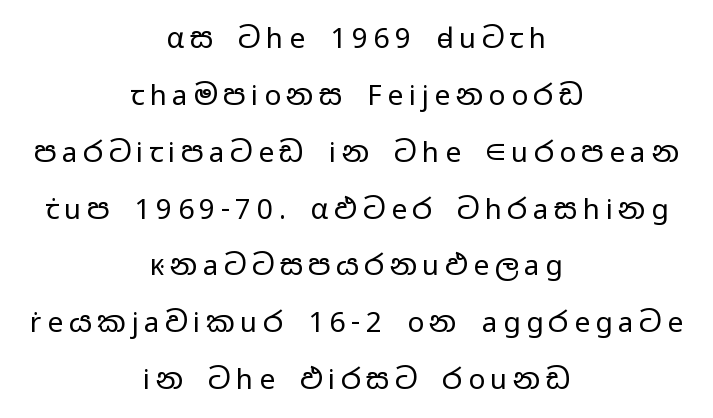
{"serif": "no", "italic": "no", "bold": "no", "weight": "regular", "width": "wide", "stroke_contrast": "low", "x_height": "medium", "monospaced": "no", "underline": "no", "align": "center", "line_spacing": "loose", "line_spacing_ratio": 2.03, "letter_spacing": "wide", "letter_spacing_em": 0.2, "glyph_px": 28}
